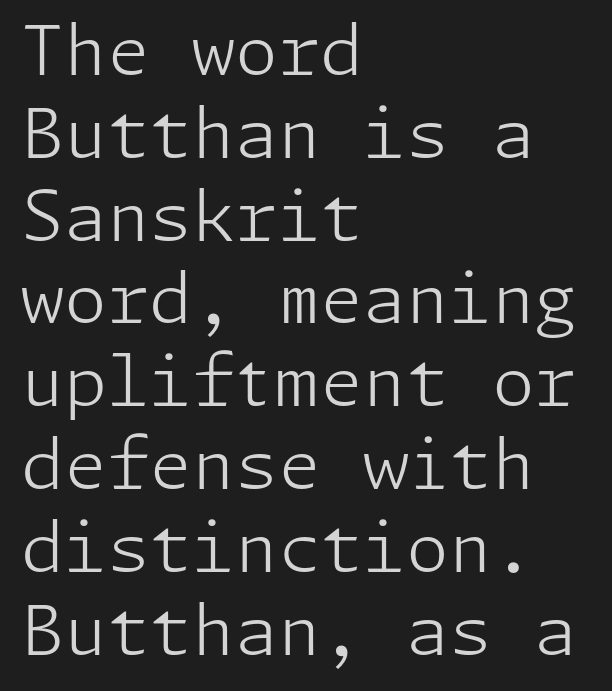
The image shows 69 px light sans-serif type, upright; set left-aligned, line spacing 1.2x, normal letter spacing, not underlined; low stroke contrast and a medium x-height.
